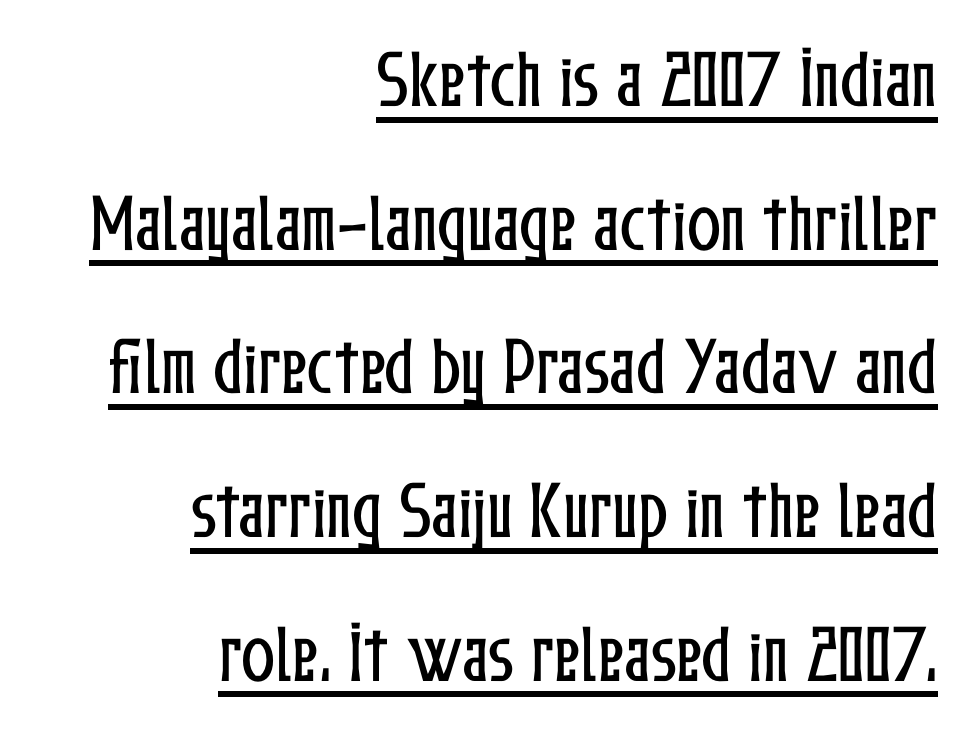
The image shows 63 px condensed type, upright; set right-aligned, loose line spacing (2.28x), normal letter spacing, underlined; low stroke contrast and a medium x-height.
